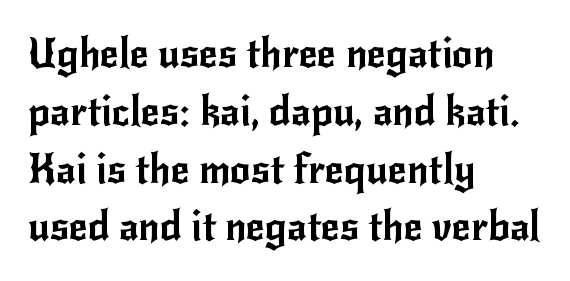
Q: Is the text italic (slanted)? A: No, it is upright.
Q: Is the typeface a serif or a sans-serif typeface? A: Sans-serif.
Q: Is the text underlined? A: No.
Q: How is the paragraph aligned? A: Left-aligned.
Q: Is the spacing between letters normal or unusually wide? A: Normal.
Q: Is the spacing between lines tight, normal or loose? A: Normal.
Q: Width (condensed, normal, or wide)? A: Normal.
Q: Stroke contrast? A: Low.
Q: x-height? A: Small.
Q: Monospaced? A: No.
